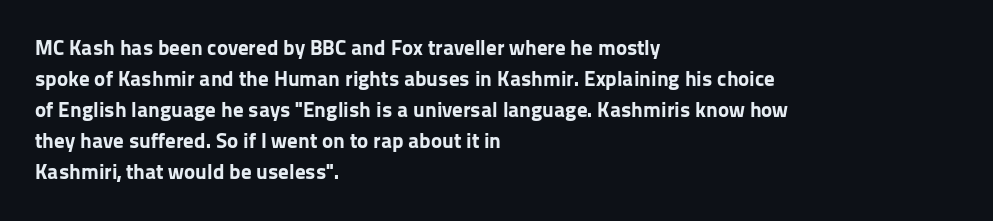
These lines keep a tight, regular rhythm from letter to letter. The typesetting leans heavy: a genuine bold. Line beginnings align vertically; line endings do not. If you drew a line through each stem, it would be perfectly vertical. Letters rest on an invisible, unmarked baseline.
